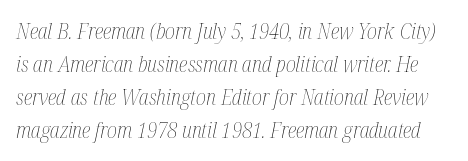
Observe the ordinary spacing: letters are neighbours, not strangers. Bare-footed words on every line. Posture: slanted. What's the leading like? Ordinary, nothing unusual. No letter is thick-stroked: the sample isn't bold.
